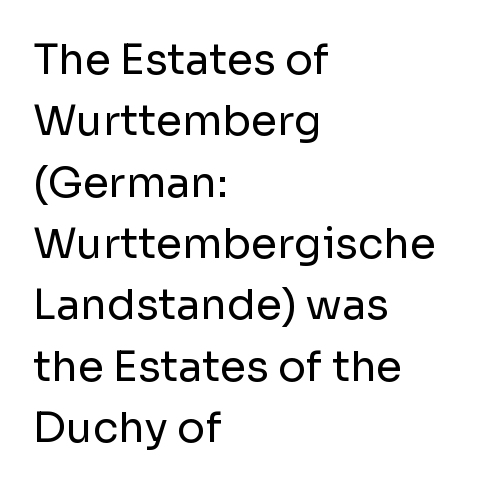
The image shows 42 px regular-weight sans-serif type, upright; set left-aligned, normal line spacing (1.46x), normal letter spacing, not underlined; low stroke contrast and a medium x-height.
